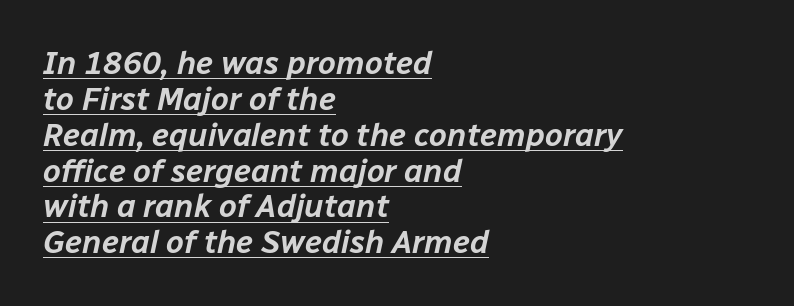
Q: Is the text italic (slanted)? A: Yes, it leans right by about 12 degrees.
Q: Is the text underlined? A: Yes.
Q: How is the paragraph aligned? A: Left-aligned.
Q: Is the spacing between letters normal or unusually wide? A: Normal.
Q: Is the spacing between lines tight, normal or loose? A: Tight.
Q: Width (condensed, normal, or wide)? A: Normal.
Q: Stroke contrast? A: Low.
Q: x-height? A: Medium.
Q: Monospaced? A: No.
